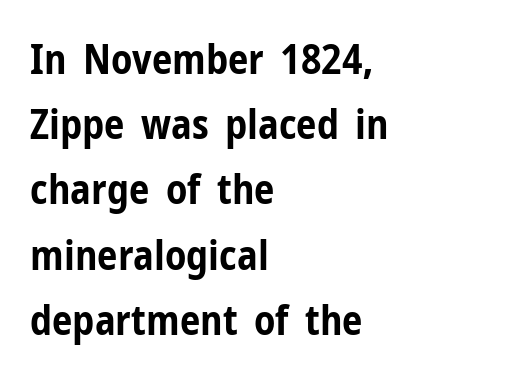
Q: Is the text bold? A: Yes.
Q: Is the text italic (slanted)? A: No, it is upright.
Q: Is the typeface a serif or a sans-serif typeface? A: Sans-serif.
Q: Is the text underlined? A: No.
Q: How is the paragraph aligned? A: Left-aligned.
Q: Is the spacing between letters normal or unusually wide? A: Normal.
Q: Is the spacing between lines tight, normal or loose? A: Normal.
Q: Width (condensed, normal, or wide)? A: Condensed.
Q: Stroke contrast? A: Low.
Q: x-height? A: Medium.
Q: Monospaced? A: No.
